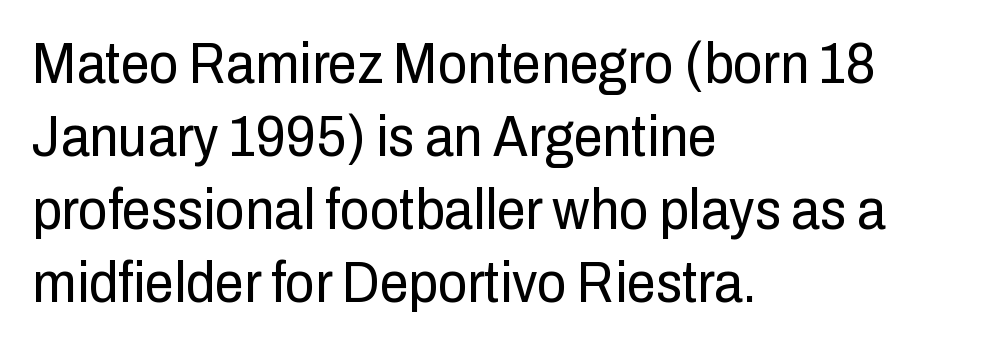
Q: Is the text bold? A: No.
Q: Is the text italic (slanted)? A: No, it is upright.
Q: Is the typeface a serif or a sans-serif typeface? A: Sans-serif.
Q: Is the text underlined? A: No.
Q: How is the paragraph aligned? A: Left-aligned.
Q: Is the spacing between letters normal or unusually wide? A: Normal.
Q: Is the spacing between lines tight, normal or loose? A: Normal.
Q: Width (condensed, normal, or wide)? A: Condensed.
Q: Stroke contrast? A: Low.
Q: x-height? A: Medium.
Q: Monospaced? A: No.
